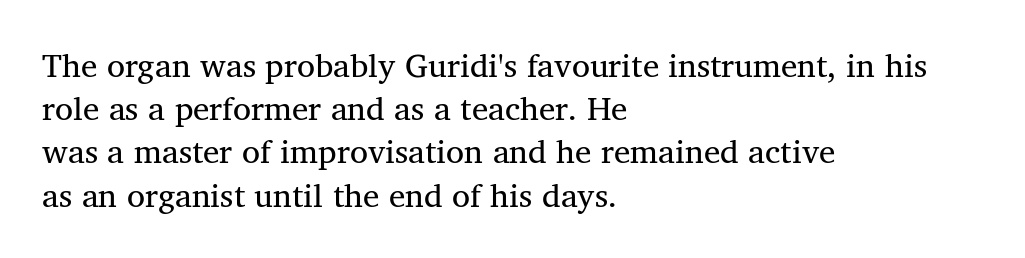
The image shows 33 px serif type; set left-aligned, normal line spacing (1.31x), normal letter spacing, not underlined; medium stroke contrast and a medium x-height.
